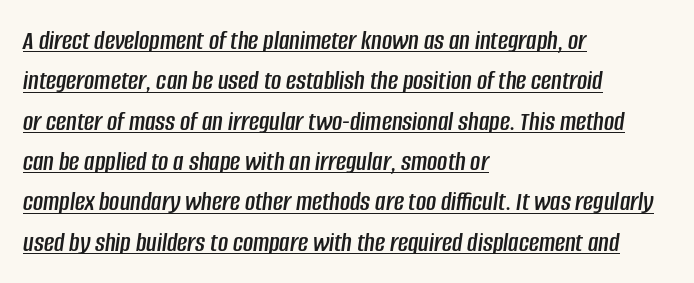
The image shows 28 px condensed type, italic (leaning right); set left-aligned, normal line spacing (1.44x), normal letter spacing, underlined; low stroke contrast and a large x-height.
